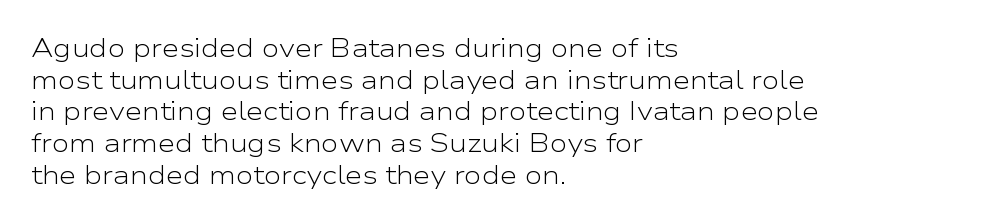
Q: Is the text bold? A: No.
Q: Is the text italic (slanted)? A: No, it is upright.
Q: Is the text underlined? A: No.
Q: How is the paragraph aligned? A: Left-aligned.
Q: Is the spacing between letters normal or unusually wide? A: Normal.
Q: Is the spacing between lines tight, normal or loose? A: Normal.
